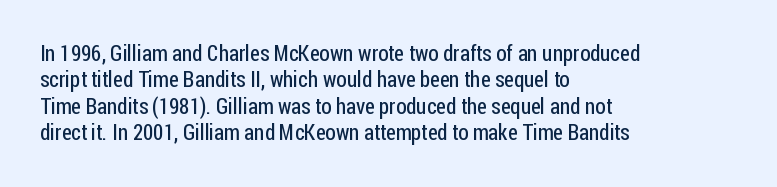
The image shows 22 px text type, upright; set left-aligned, line spacing 1.2x, normal letter spacing, not underlined.
